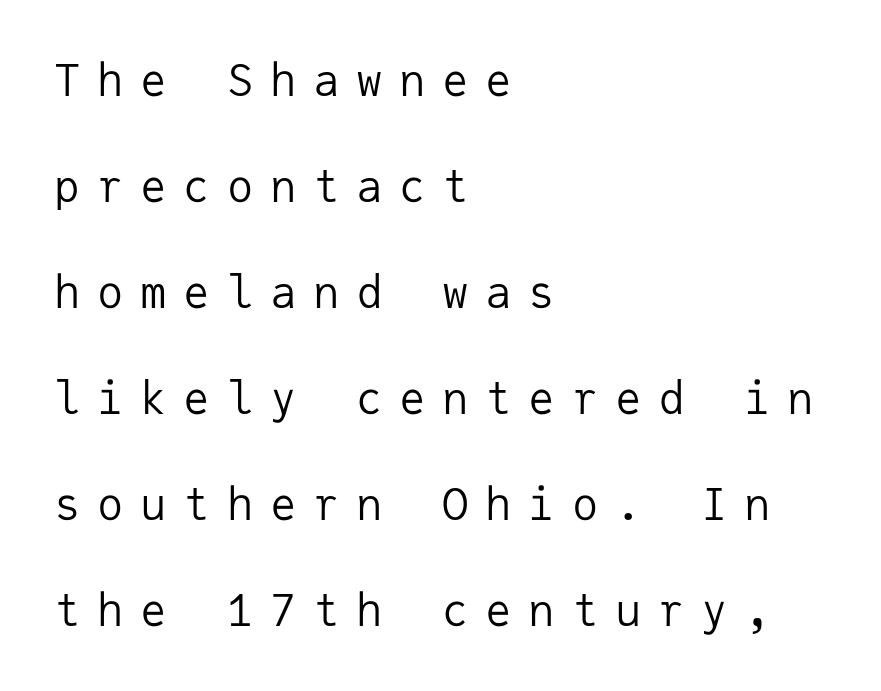
One-word summary of the alignment: left. Someone cranked the tracking dial way up on this one. Notice the wide empty band between every row — that's loose leading. Serif or sans? Sans — the stroke terminals are bare.
